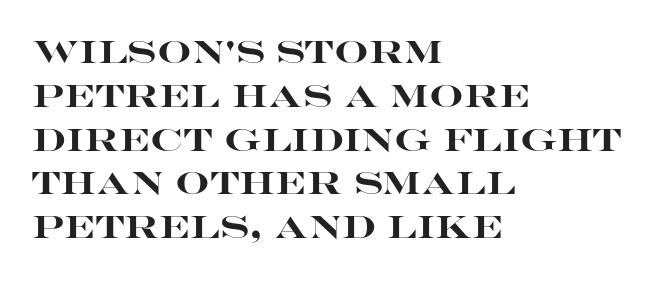
{"italic": "no", "bold": "yes", "weight": "heavy", "width": "wide", "stroke_contrast": "high", "x_height": "large", "monospaced": "no", "underline": "no", "align": "left", "line_spacing": "normal", "line_spacing_ratio": 1.46, "letter_spacing": "normal", "letter_spacing_em": 0.0, "glyph_px": 30}
